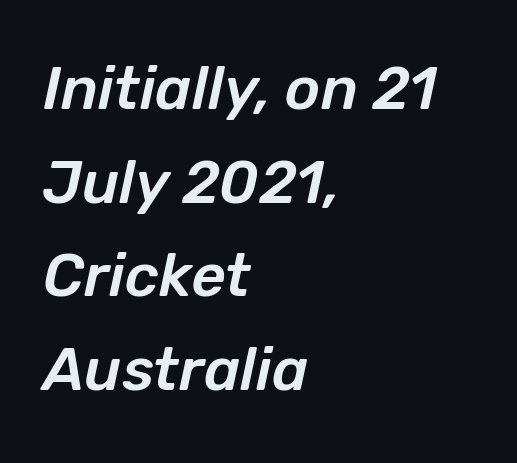
The image shows 60 px text type, italic (leaning right); set left-aligned, normal line spacing (1.56x), normal letter spacing, not underlined; low stroke contrast and a medium x-height.
